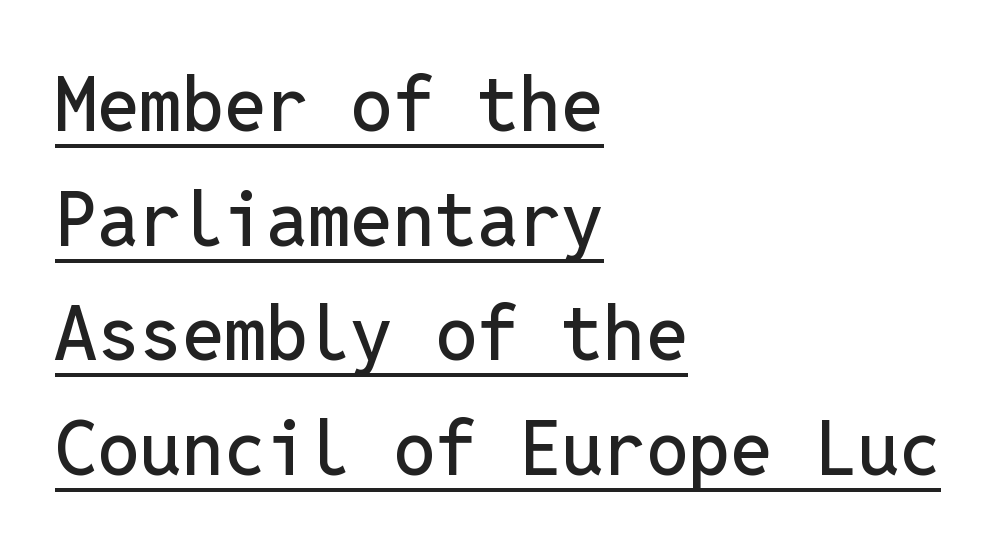
The image shows 75 px sans-serif type, upright, monospaced; set left-aligned, normal line spacing (1.53x), normal letter spacing, underlined; low stroke contrast and a medium x-height.
